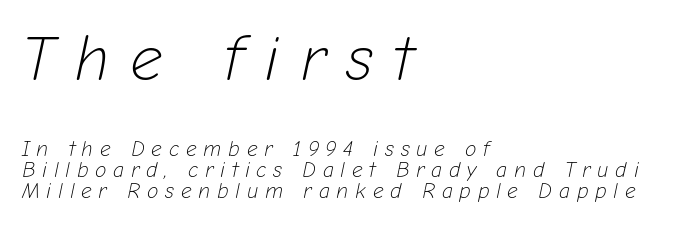
Q: Is the text bold? A: No.
Q: Is the text italic (slanted)? A: Yes, it leans right by about 12 degrees.
Q: Is the text underlined? A: No.
Q: How is the paragraph aligned? A: Left-aligned.
Q: Is the spacing between letters normal or unusually wide? A: Unusually wide.
Q: Is the spacing between lines tight, normal or loose? A: Tight.
Q: Which block of text is set in a larger size, the first (top) or the second (bottom)? A: The first (top) one.
Q: Width (condensed, normal, or wide)? A: Normal.
Q: Stroke contrast? A: Low.
Q: x-height? A: Medium.
Q: Monospaced? A: No.
